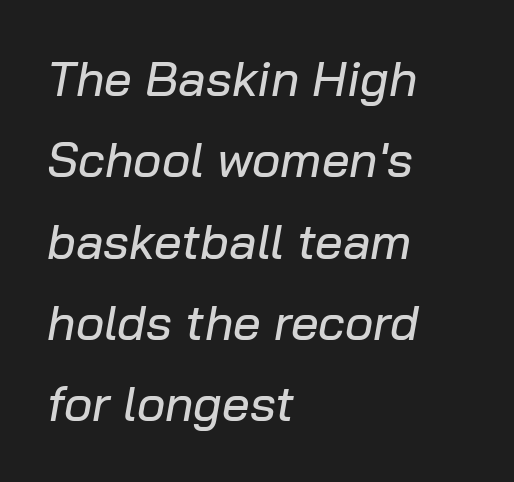
The passage is arranged the way most books set body copy — flush left. Quick note: interline space is typical. The space beneath each line is pristine and unruled. This rendering leaves character spacing at its baseline value. It's the slanting kind of type. Spacing verdict: proportional, widths tailored to each character.
